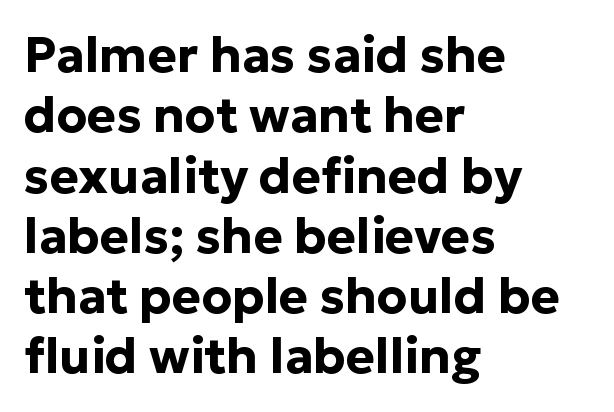
{"serif": "no", "italic": "no", "bold": "yes", "weight": "bold", "width": "normal", "stroke_contrast": "low", "x_height": "medium", "monospaced": "no", "underline": "no", "align": "left", "line_spacing_ratio": 1.23, "letter_spacing": "normal", "letter_spacing_em": 0.0, "glyph_px": 49}
